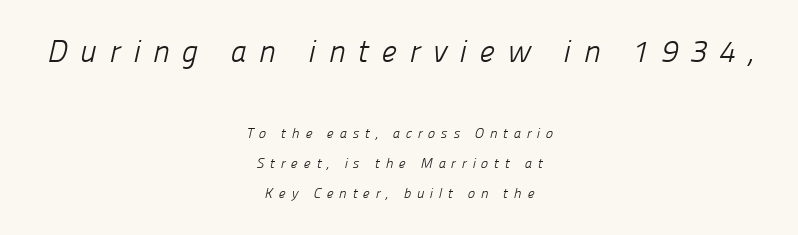
{"serif": "no", "bold": "no", "weight": "light", "width": "normal", "stroke_contrast": "low", "x_height": "medium", "monospaced": "no", "underline": "no", "align": "center", "line_spacing": "loose", "line_spacing_ratio": 2.16, "letter_spacing": "wide", "letter_spacing_em": 0.4, "larger_block": "first", "size_ratio": 2.21, "glyph_px": 31}
